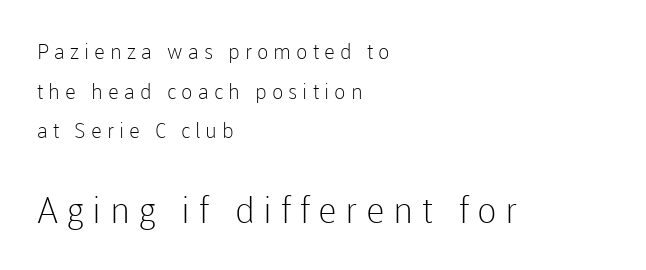
What stands out about the letter spacing? Its width — letters are far apart. Size hierarchy here favors the trailing block over the leading one. These lines are composed in type without serifs. The passage shown is typed in a proportional face where columns would drift. This rendering uses left alignment, leaving the right contour irregular.
